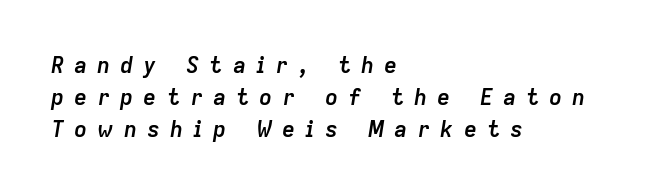
The image shows 22 px bold type, italic (leaning right); set left-aligned, normal line spacing (1.46x), unusually wide letter spacing (+0.45 em), not underlined.
